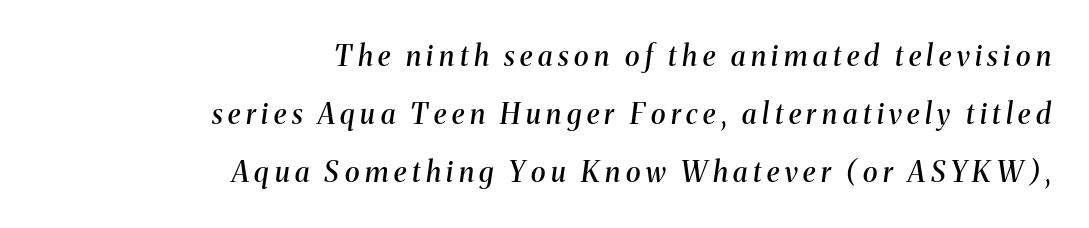
Q: Is the text bold? A: Semi-bold.
Q: Is the text italic (slanted)? A: Yes, it leans right by about 8 degrees.
Q: Is the typeface a serif or a sans-serif typeface? A: Serif.
Q: Is the text underlined? A: No.
Q: How is the paragraph aligned? A: Right-aligned.
Q: Is the spacing between letters normal or unusually wide? A: Unusually wide.
Q: Is the spacing between lines tight, normal or loose? A: Loose.
Q: Width (condensed, normal, or wide)? A: Normal.
Q: Stroke contrast? A: Medium.
Q: x-height? A: Medium.
Q: Monospaced? A: No.
